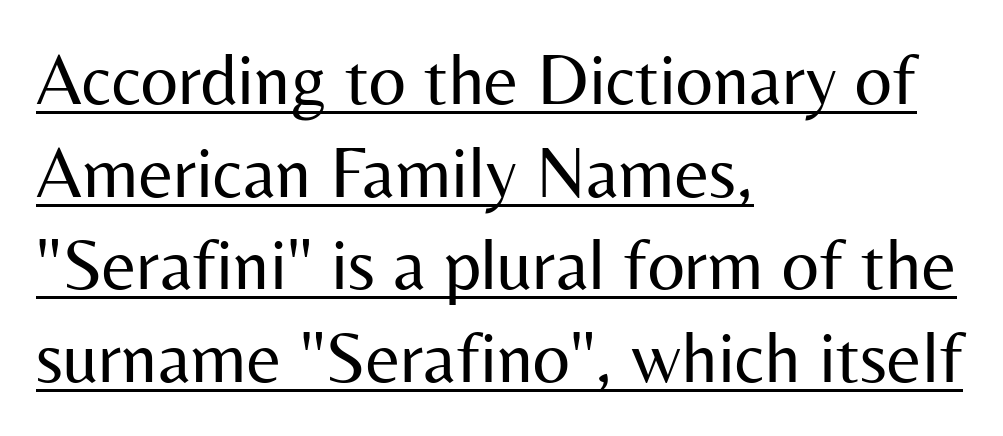
A baseline rule has been typeset under these characters. This sample has the flowing, uneven cadence of proportional lettering. Weight class: somewhere from thin through regular. This sample uses a sans-serif face. These lines are set flush left with a ragged right edge. The letters stand straight up with perfectly vertical stems.
